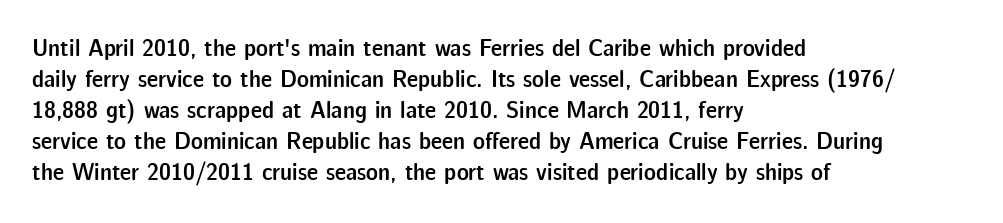
Q: Is the text bold? A: Semi-bold.
Q: Is the text italic (slanted)? A: No, it is upright.
Q: Is the text underlined? A: No.
Q: How is the paragraph aligned? A: Left-aligned.
Q: Is the spacing between letters normal or unusually wide? A: Normal.
